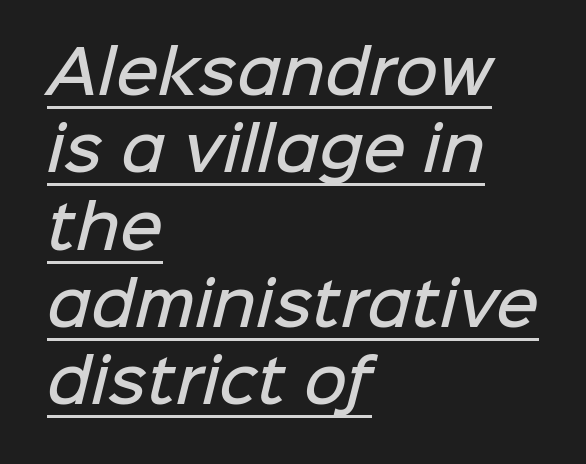
The image shows 59 px semibold sans-serif type; set left-aligned, normal line spacing (1.31x), normal letter spacing, underlined; low stroke contrast and a medium x-height.
